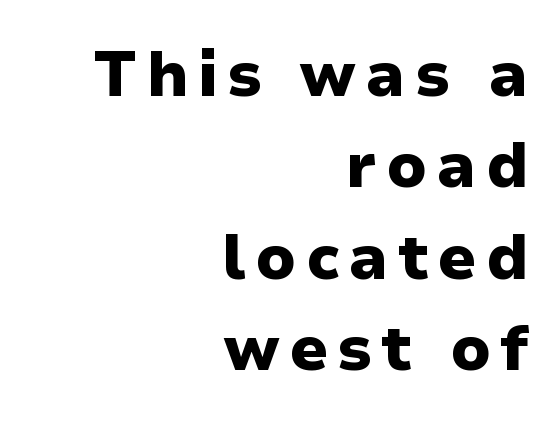
{"serif": "no", "italic": "no", "bold": "yes", "weight": "heavy", "width": "normal", "stroke_contrast": "low", "x_height": "medium", "monospaced": "no", "underline": "no", "align": "right", "line_spacing": "normal", "line_spacing_ratio": 1.45, "glyph_px": 63}
